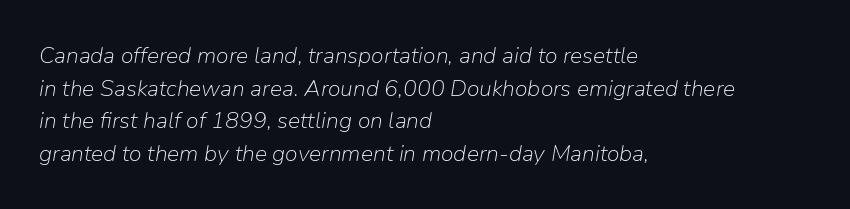
The image shows 23 px text type, italic (leaning right); set left-aligned, normal line spacing (1.42x), normal letter spacing, not underlined.
